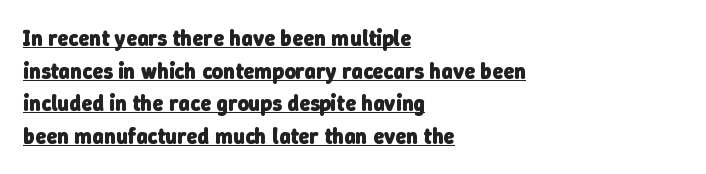
The image shows 22 px bold type; set left-aligned, normal line spacing (1.48x), normal letter spacing, underlined.
